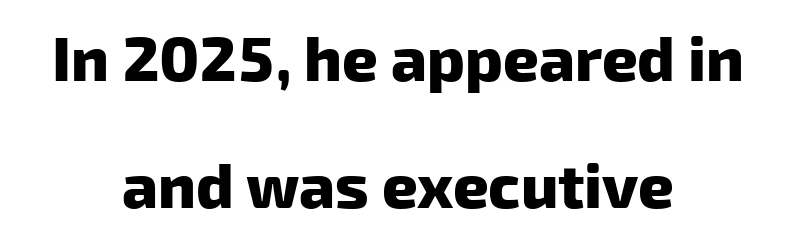
Q: Is the text bold? A: Yes.
Q: Is the typeface a serif or a sans-serif typeface? A: Sans-serif.
Q: Is the text underlined? A: No.
Q: How is the paragraph aligned? A: Centered.
Q: Is the spacing between letters normal or unusually wide? A: Normal.
Q: Is the spacing between lines tight, normal or loose? A: Loose.
Q: Width (condensed, normal, or wide)? A: Normal.
Q: Stroke contrast? A: Low.
Q: x-height? A: Medium.
Q: Monospaced? A: No.
